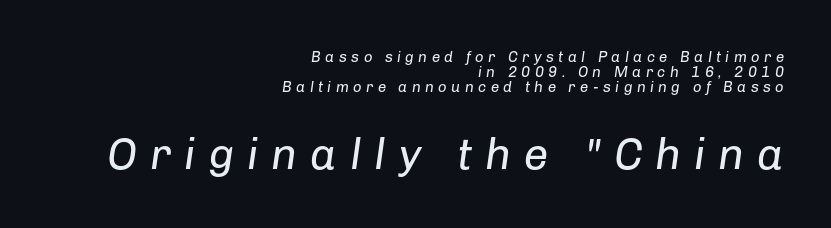
The image shows 44 px regular-weight type, italic (leaning right); set right-aligned, tight line spacing (1.0x), unusually wide letter spacing (+0.29 em), not underlined; the second (bottom) block is 2.93x larger; low stroke contrast and a medium x-height.
